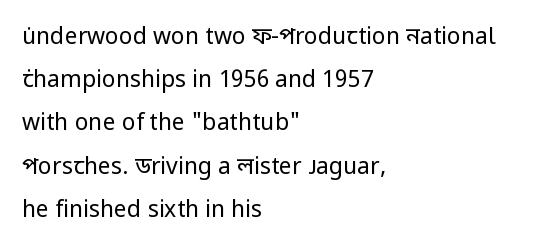
A student would call this left alignment; a typographer would say flush left, rag right. Quick note: not italic, upright. The font sits on the lighter half of the weight spectrum, regular included. Tracking here is standard; glyphs follow each other at the usual distance.
